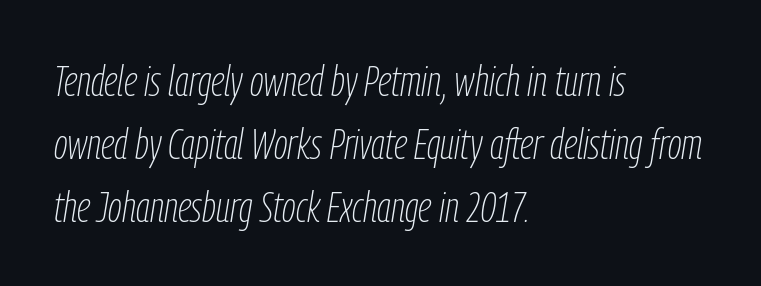
{"italic": "yes", "lean": "right", "slant_degrees": 9, "bold": "no", "weight": "thin", "width": "condensed", "stroke_contrast": "low", "x_height": "medium", "monospaced": "no", "underline": "no", "align": "left", "line_spacing": "normal", "line_spacing_ratio": 1.46, "letter_spacing": "normal", "letter_spacing_em": 0.0, "glyph_px": 43}
